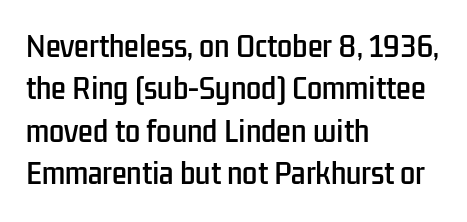
Successive baselines arrive at the customary interval. Tall strokes in this sample are plumb rather than angled. Where is the straight margin? On the left. Lines of text with bare space underneath. Each word holds together tightly as a unit, with standard inter-letter gaps.
